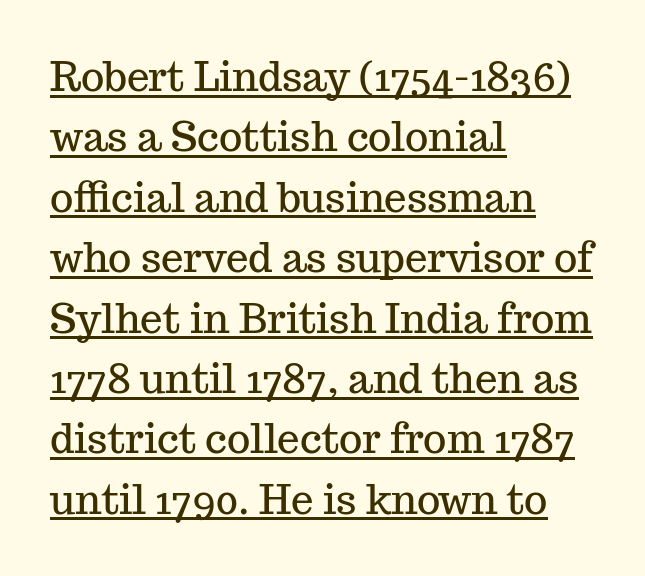
{"serif": "yes", "italic": "no", "width": "normal", "stroke_contrast": "medium", "x_height": "medium", "monospaced": "no", "underline": "yes", "align": "left", "line_spacing": "normal", "line_spacing_ratio": 1.51, "letter_spacing": "normal", "letter_spacing_em": 0.0, "glyph_px": 40}
